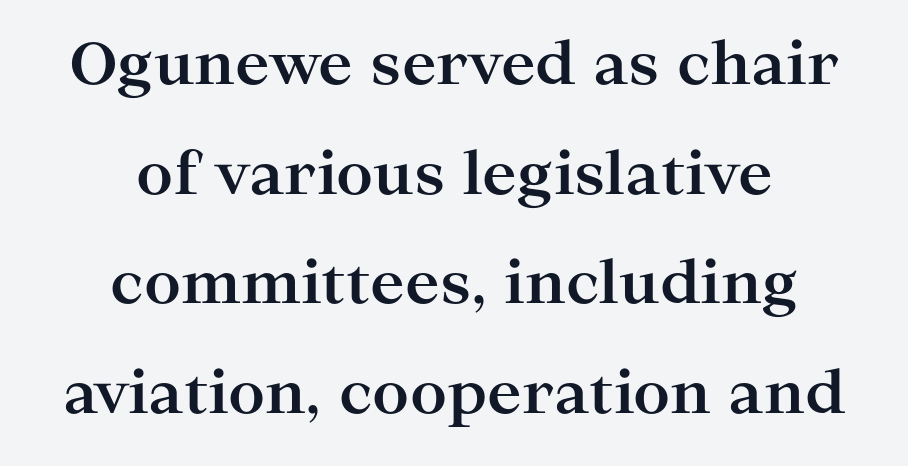
The image shows 58 px bold, wide serif type, upright; set centered, line spacing 1.89x, normal letter spacing, not underlined; high stroke contrast and a medium x-height.
